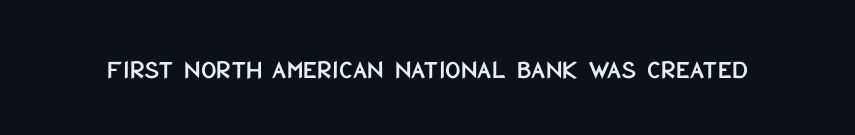
This rendering leaves character spacing at its baseline value. Has an underline been added? It has not. No italicization has been applied; the sample stays upright.
